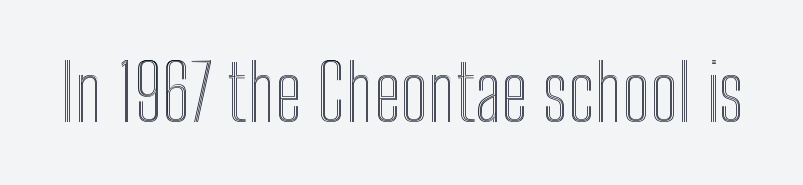
There is no visible air inserted between adjacent glyphs. Posture: straight, roman, zero tilt. The letters advance in unequal steps, a hallmark of proportional type. Quick note: underline off.
